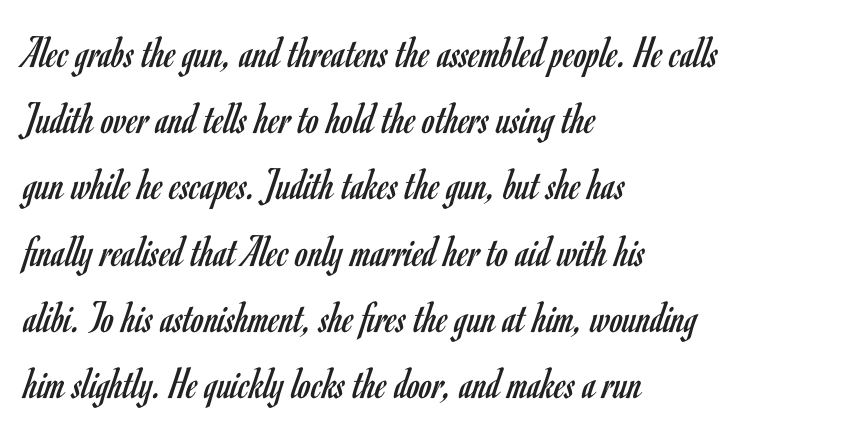
Q: Is the text bold? A: No.
Q: Is the text italic (slanted)? A: Yes.
Q: Is the typeface a serif or a sans-serif typeface? A: Sans-serif.
Q: Is the text underlined? A: No.
Q: How is the paragraph aligned? A: Left-aligned.
Q: Is the spacing between letters normal or unusually wide? A: Normal.
Q: Is the spacing between lines tight, normal or loose? A: Normal.
Q: Width (condensed, normal, or wide)? A: Condensed.
Q: Stroke contrast? A: Low.
Q: x-height? A: Small.
Q: Monospaced? A: No.
